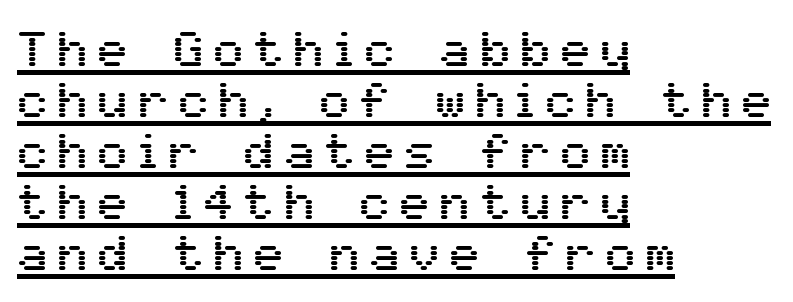
{"serif": "no", "italic": "no", "width": "normal", "stroke_contrast": "medium", "x_height": "medium", "monospaced": "no", "underline": "yes", "align": "left", "line_spacing": "tight", "line_spacing_ratio": 1.04, "letter_spacing": "wide", "letter_spacing_em": 0.22, "glyph_px": 49}
